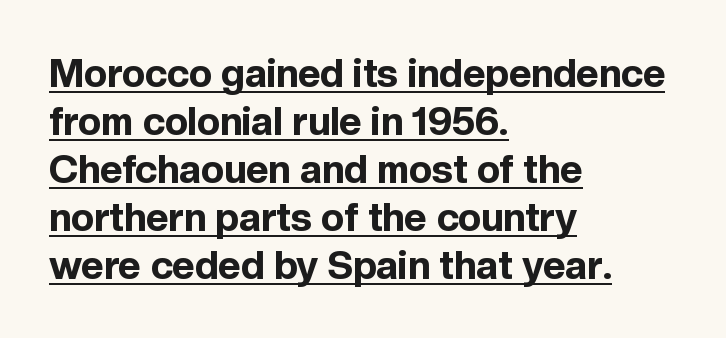
The image shows 39 px bold sans-serif type, upright; set left-aligned, line spacing 1.23x, normal letter spacing, underlined; a medium x-height.
